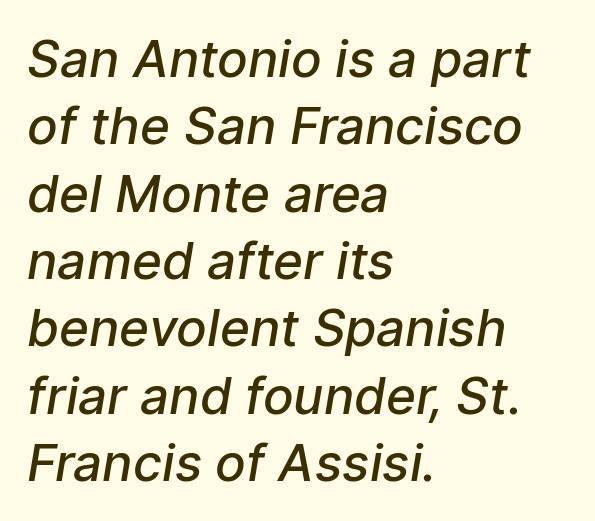
Glance below the letters and you will spot only blank space. Unlike a traditional serif, this face leaves its strokes unadorned. Is the block centered? No — it sits flush against the left margin. Successive baselines arrive at the customary interval. Honestly, the letter spacing is just normal — you wouldn't notice it. Each letter keeps its own natural width here, so spacing adapts to shape.
